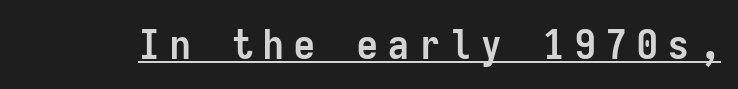
{"serif": "no", "italic": "no", "bold": "yes", "weight": "semibold", "width": "condensed", "stroke_contrast": "low", "x_height": "medium", "monospaced": "yes", "underline": "yes", "letter_spacing": "wide", "letter_spacing_em": 0.26, "glyph_px": 41}
